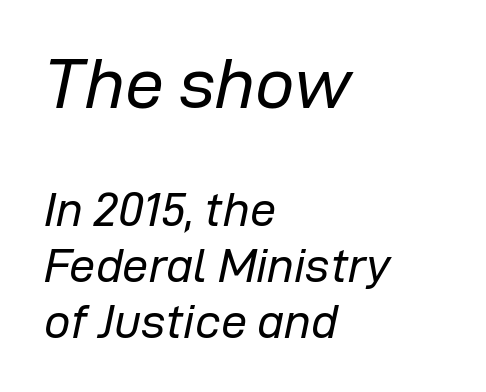
Q: Is the text bold? A: No.
Q: Is the text italic (slanted)? A: Yes, it leans right by about 12 degrees.
Q: Is the text underlined? A: No.
Q: How is the paragraph aligned? A: Left-aligned.
Q: Is the spacing between letters normal or unusually wide? A: Normal.
Q: Which block of text is set in a larger size, the first (top) or the second (bottom)? A: The first (top) one.
Q: Width (condensed, normal, or wide)? A: Normal.
Q: Stroke contrast? A: Low.
Q: x-height? A: Medium.
Q: Monospaced? A: No.
